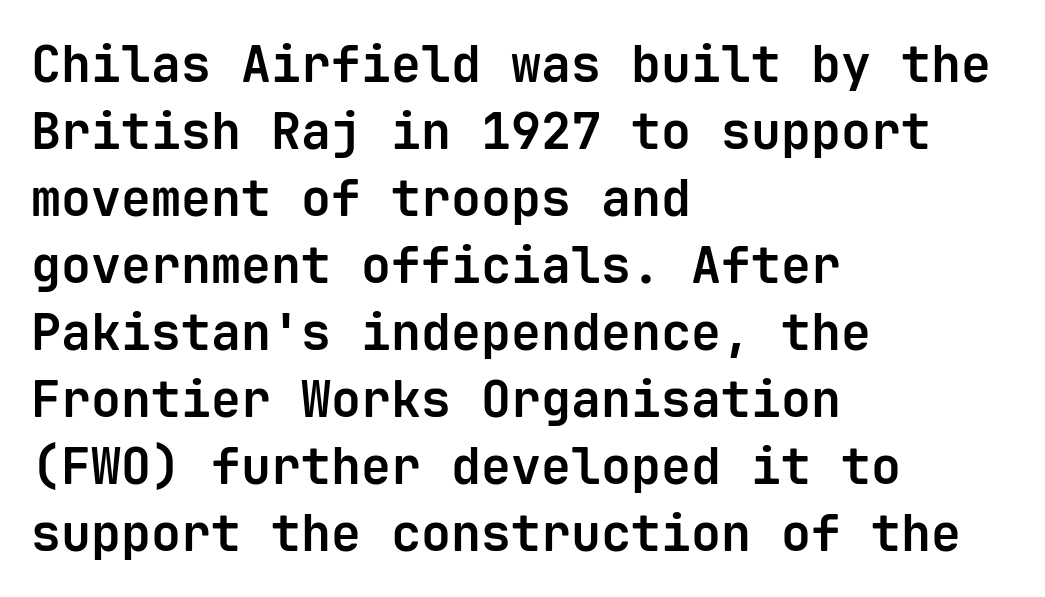
Q: Is the text bold? A: Yes.
Q: Is the text italic (slanted)? A: No, it is upright.
Q: Is the typeface a serif or a sans-serif typeface? A: Sans-serif.
Q: Is the text underlined? A: No.
Q: How is the paragraph aligned? A: Left-aligned.
Q: Is the spacing between letters normal or unusually wide? A: Normal.
Q: Is the spacing between lines tight, normal or loose? A: Normal.
Q: Width (condensed, normal, or wide)? A: Normal.
Q: Stroke contrast? A: Low.
Q: x-height? A: Medium.
Q: Monospaced? A: Yes.
